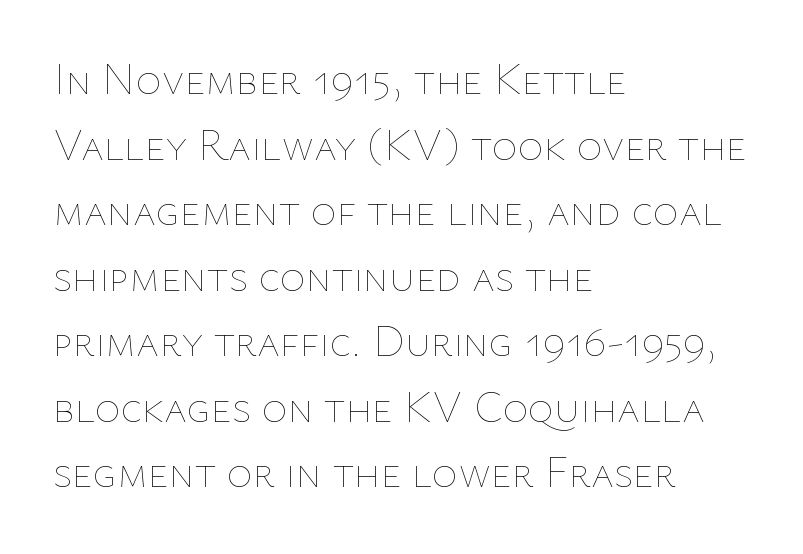
Every row of glyphs begins at an identical x-position on the left. This sample uses an upright cut, with every glyph sitting square on the baseline. You could not count columns in this text — the font is proportionally spaced. The face used here is rendered with its standard letterfit.
